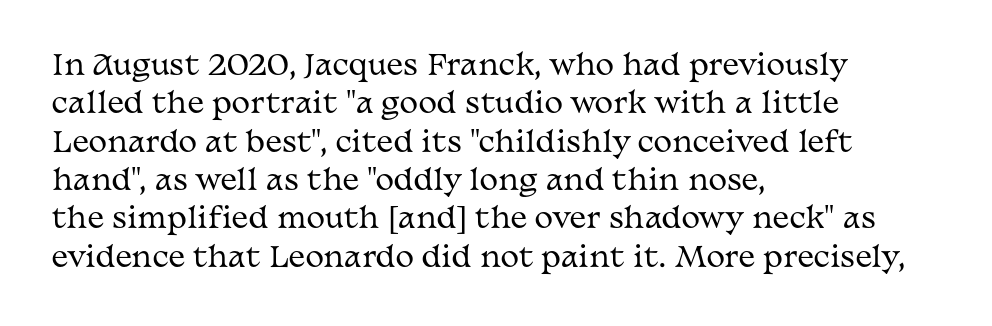
Q: Is the text bold? A: No.
Q: Is the text italic (slanted)? A: No, it is upright.
Q: Is the typeface a serif or a sans-serif typeface? A: Serif.
Q: Is the text underlined? A: No.
Q: How is the paragraph aligned? A: Left-aligned.
Q: Is the spacing between letters normal or unusually wide? A: Normal.
Q: Is the spacing between lines tight, normal or loose? A: Normal.
Q: Width (condensed, normal, or wide)? A: Wide.
Q: Stroke contrast? A: Medium.
Q: x-height? A: Medium.
Q: Monospaced? A: No.
